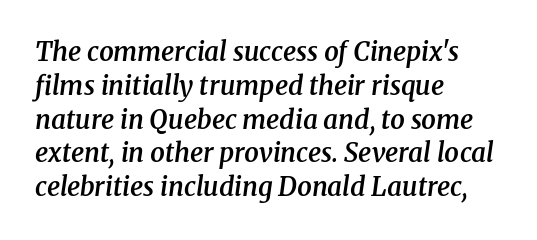
{"italic": "yes", "lean": "right", "slant_degrees": 8, "bold": "semi", "underline": "no", "align": "left", "line_spacing": "normal", "line_spacing_ratio": 1.3, "letter_spacing": "normal", "letter_spacing_em": 0.0, "glyph_px": 26}
